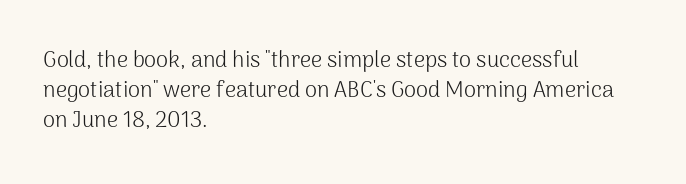
Q: Is the text bold? A: No.
Q: Is the text italic (slanted)? A: No, it is upright.
Q: Is the text underlined? A: No.
Q: How is the paragraph aligned? A: Left-aligned.
Q: Is the spacing between letters normal or unusually wide? A: Normal.
Q: Is the spacing between lines tight, normal or loose? A: Normal.
